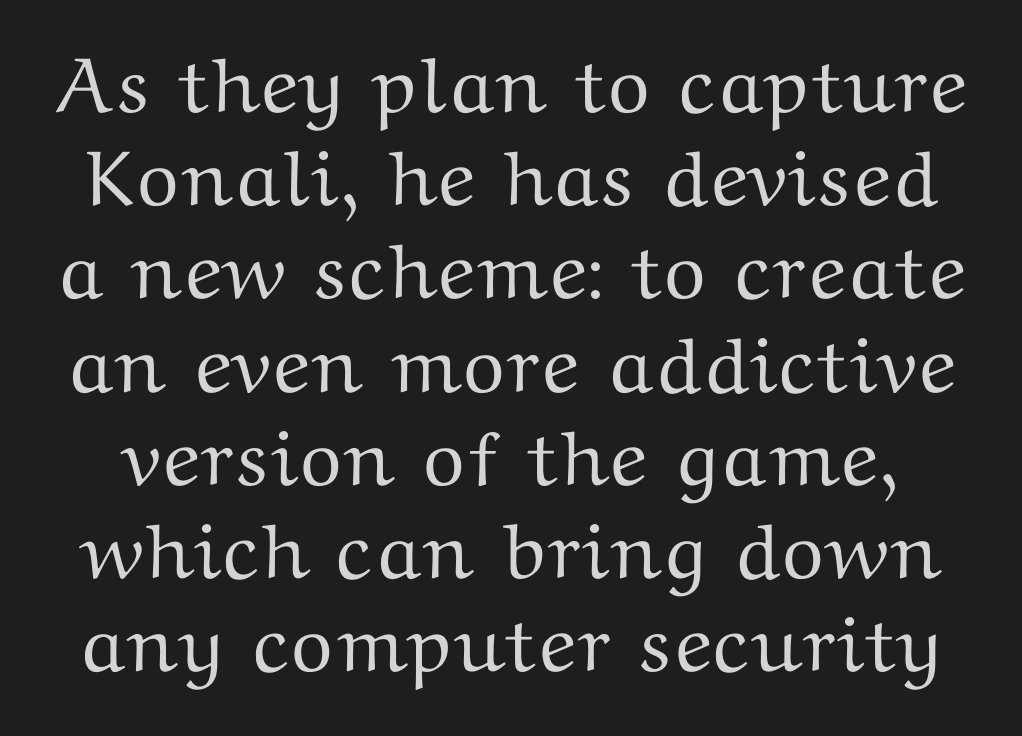
{"serif": "yes", "italic": "no", "width": "wide", "stroke_contrast": "medium", "x_height": "medium", "monospaced": "no", "underline": "no", "line_spacing_ratio": 1.18, "letter_spacing": "normal", "letter_spacing_em": 0.0, "glyph_px": 79}
